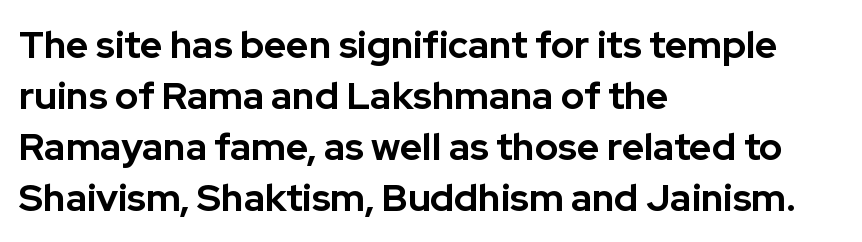
The text was rendered using a sans face with plain stroke endings. The lines sit at an ordinary, default distance from one another. Glance below the letters and you will spot only blank space. Its strokes are broad and dark, the hallmark of bold type.
